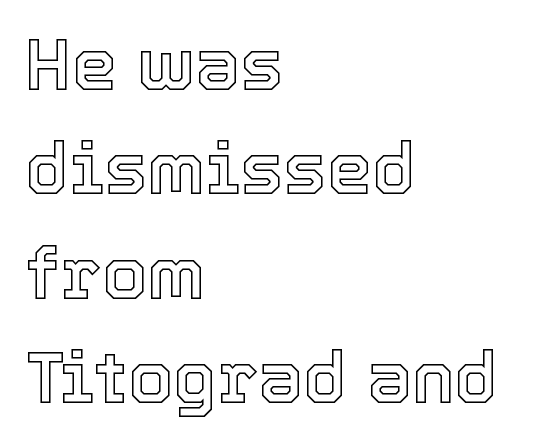
Do the characters align in a grid? No, the font is proportional. Plain, unruled lines of type. Where is the straight margin? On the left. How would I describe the line gaps? Plain and ordinary. Observe the ordinary spacing: letters are neighbours, not strangers. Italic: no, the glyphs are upright roman.
